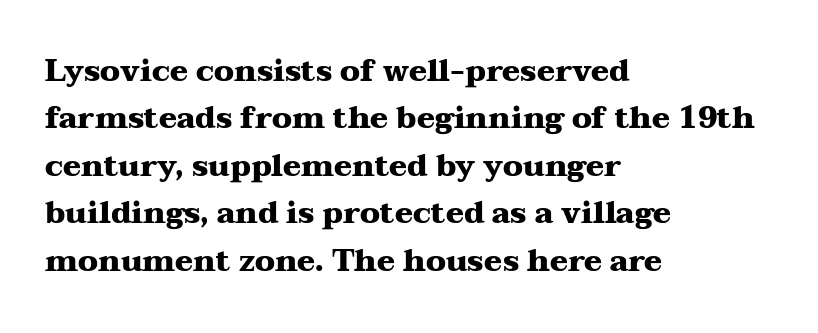
{"serif": "yes", "italic": "no", "bold": "yes", "weight": "heavy", "width": "wide", "stroke_contrast": "medium", "x_height": "medium", "monospaced": "no", "underline": "no", "align": "left", "line_spacing": "normal", "line_spacing_ratio": 1.58, "letter_spacing": "normal", "letter_spacing_em": 0.0, "glyph_px": 30}
